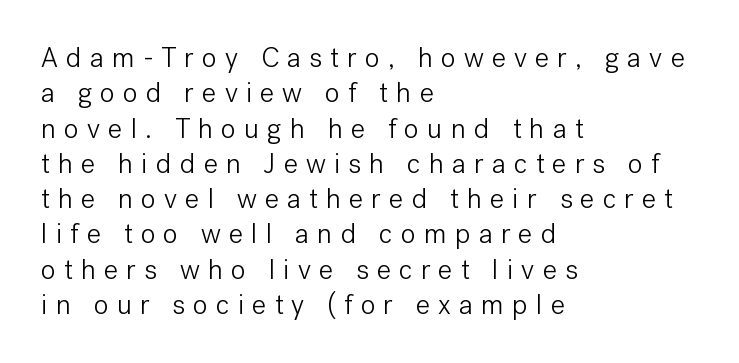
The image shows 28 px light sans-serif type, upright; set left-aligned, normal line spacing (1.26x), unusually wide letter spacing (+0.29 em), not underlined; low stroke contrast and a medium x-height.
